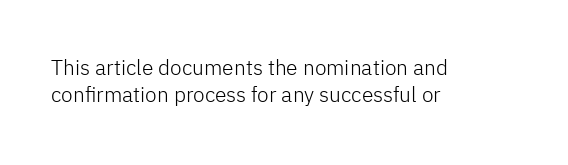
Q: Is the text bold? A: No.
Q: Is the text italic (slanted)? A: No, it is upright.
Q: Is the text underlined? A: No.
Q: How is the paragraph aligned? A: Left-aligned.
Q: Is the spacing between letters normal or unusually wide? A: Normal.
Q: Is the spacing between lines tight, normal or loose? A: Normal.
